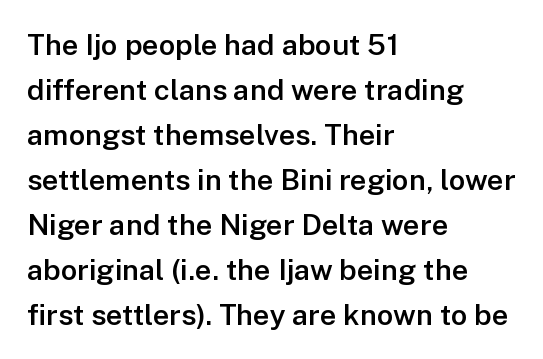
The image shows 29 px semibold sans-serif type, upright; set left-aligned, normal line spacing (1.55x), normal letter spacing, not underlined; low stroke contrast and a medium x-height.
